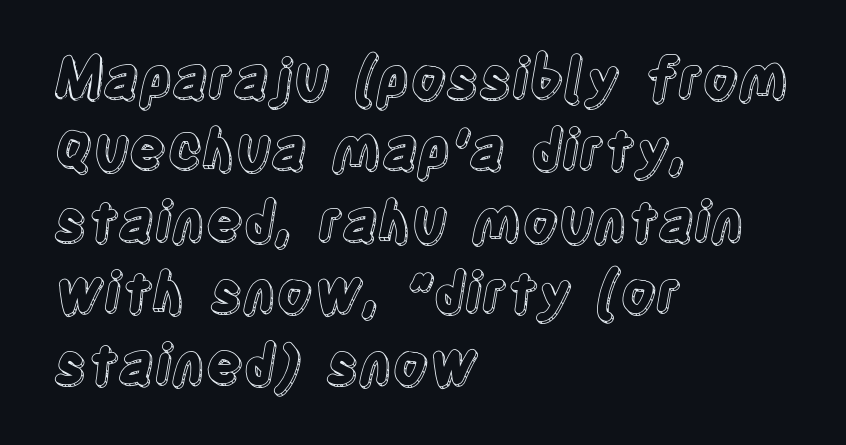
The passage shown is typed in a proportional face where columns would drift. Compared with a centered layout, this one pins lines to the left instead. Plain, unruled lines of type. The designer left line spacing at the default.
